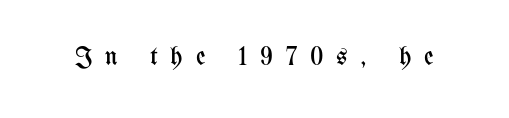
Each stroke keeps to a modest, everyday thickness or less. Letter spacing: wide. The string is rendered with underlining switched off. A typesetter would mark this as roman, not italic.
